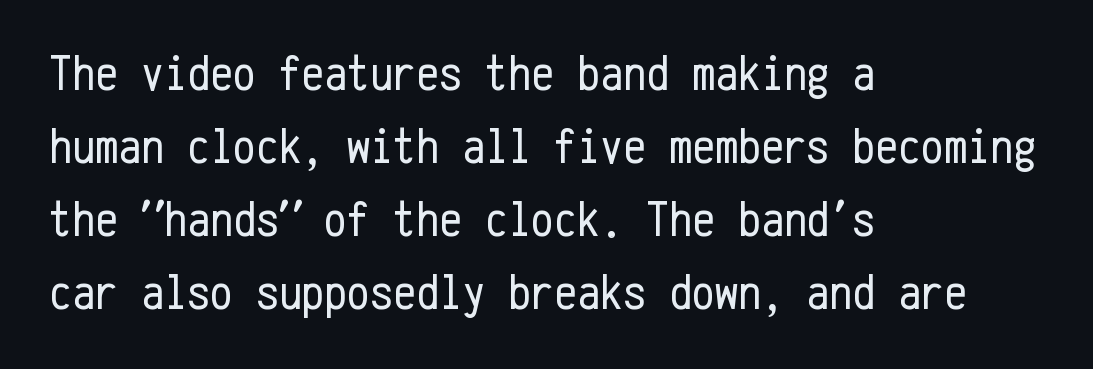
The image shows 51 px regular-weight, condensed sans-serif type, upright, monospaced; set left-aligned, normal line spacing (1.43x), normal letter spacing, not underlined; low stroke contrast and a medium x-height.
